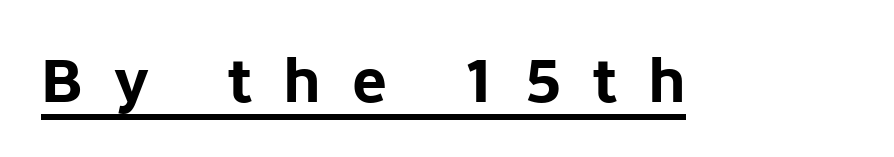
You'd pick this weight for a headline — it's a proper bold. No italicization has been applied; the sample stays upright. You could not count columns in this text — the font is proportionally spaced. Are there feet on the stems? There aren't — it's a sans.
